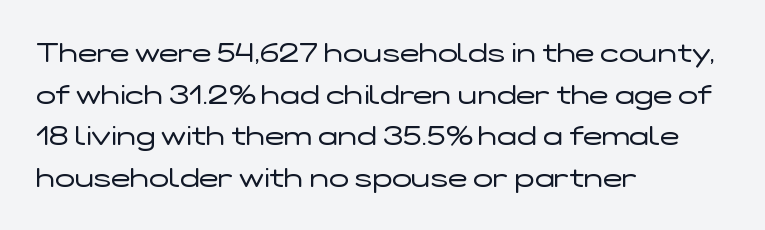
{"italic": "no", "bold": "no", "underline": "no", "align": "left", "line_spacing": "normal", "line_spacing_ratio": 1.6, "letter_spacing": "normal", "letter_spacing_em": 0.0, "glyph_px": 26}
